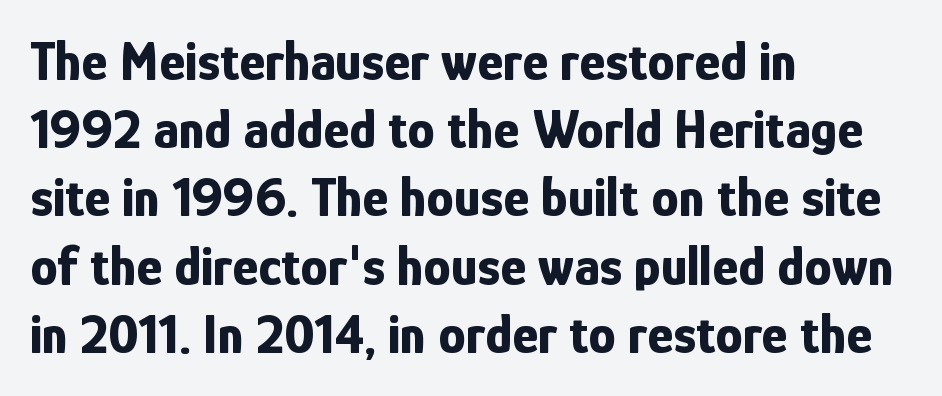
Spacing verdict: proportional, widths tailored to each character. Characters follow at the spacing the type designer built in. The type family on display is of the sans-serif kind. The characters look thick and weighty, a clear bold.
